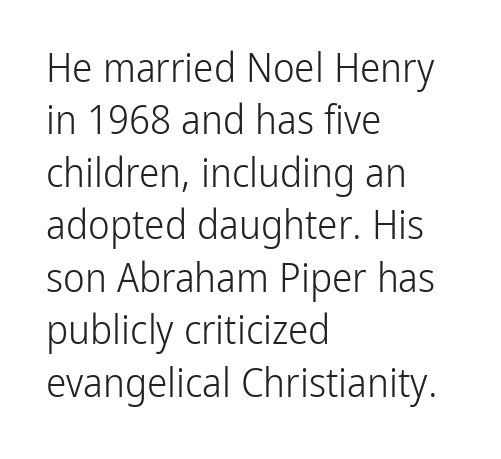
{"serif": "no", "italic": "no", "bold": "no", "weight": "light", "width": "condensed", "stroke_contrast": "low", "x_height": "medium", "monospaced": "no", "underline": "no", "align": "left", "line_spacing": "normal", "line_spacing_ratio": 1.28, "letter_spacing": "normal", "letter_spacing_em": 0.0, "glyph_px": 41}
